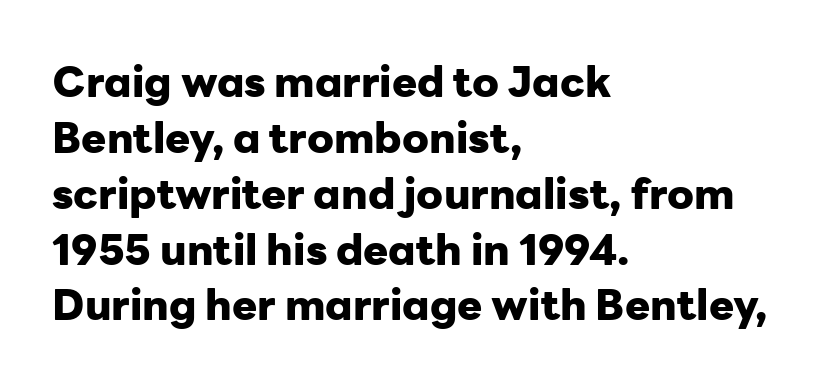
Descenders are the only things crossing below the line. The vertical gap from one line to the next is medium. Unlike italic type, these characters show no tilt at all. Tracking here is standard; glyphs follow each other at the usual distance. Each line starts at the same left margin while the right side varies. The rendering uses natural spacing where letterforms have individual widths.
